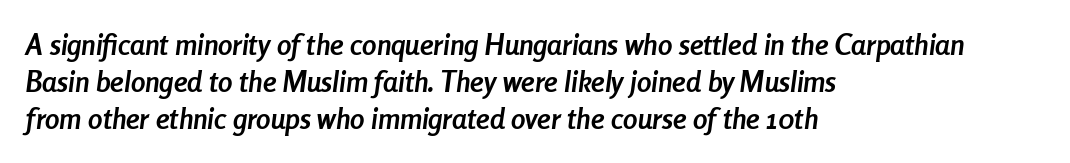
Q: Is the text bold? A: Yes.
Q: Is the text italic (slanted)? A: Yes, it leans right by about 8 degrees.
Q: Is the text underlined? A: No.
Q: How is the paragraph aligned? A: Left-aligned.
Q: Is the spacing between letters normal or unusually wide? A: Normal.
Q: Is the spacing between lines tight, normal or loose? A: Normal.
Q: Width (condensed, normal, or wide)? A: Condensed.
Q: Stroke contrast? A: Low.
Q: x-height? A: Medium.
Q: Monospaced? A: No.
